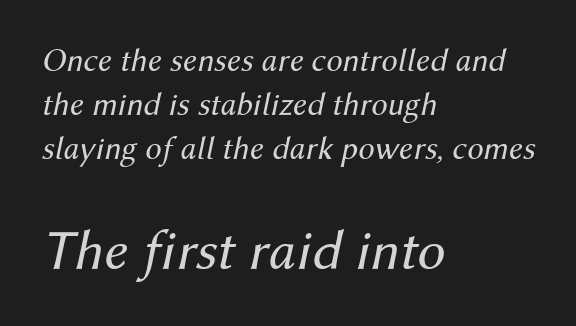
Q: Is the text bold? A: No.
Q: Is the text italic (slanted)? A: Yes, it leans right by about 12 degrees.
Q: Is the text underlined? A: No.
Q: How is the paragraph aligned? A: Left-aligned.
Q: Is the spacing between letters normal or unusually wide? A: Normal.
Q: Is the spacing between lines tight, normal or loose? A: Normal.
Q: Which block of text is set in a larger size, the first (top) or the second (bottom)? A: The second (bottom) one.
Q: Width (condensed, normal, or wide)? A: Normal.
Q: Stroke contrast? A: Medium.
Q: x-height? A: Medium.
Q: Monospaced? A: No.
